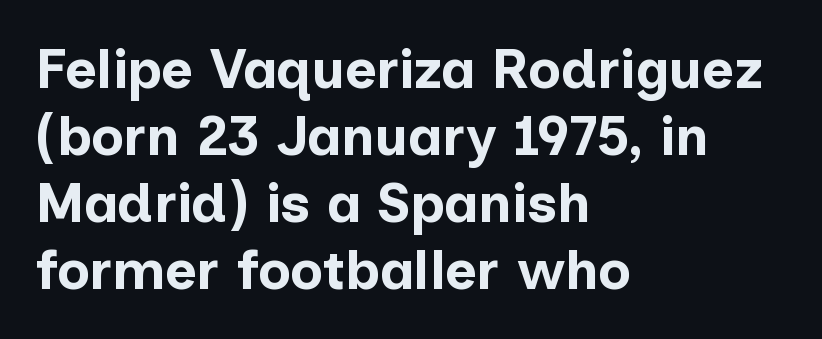
Q: Is the text bold? A: Yes.
Q: Is the text italic (slanted)? A: No, it is upright.
Q: Is the typeface a serif or a sans-serif typeface? A: Sans-serif.
Q: Is the text underlined? A: No.
Q: How is the paragraph aligned? A: Left-aligned.
Q: Is the spacing between letters normal or unusually wide? A: Normal.
Q: Width (condensed, normal, or wide)? A: Normal.
Q: Stroke contrast? A: Low.
Q: x-height? A: Medium.
Q: Monospaced? A: No.
